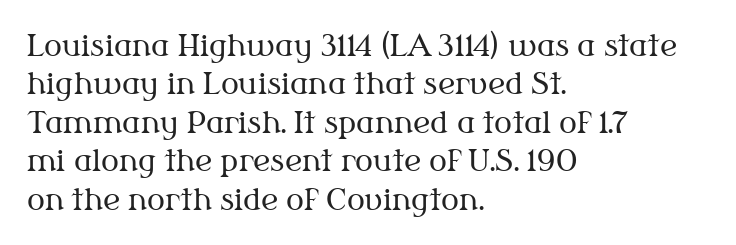
The image shows 30 px regular-weight serif type, upright; set left-aligned, normal line spacing (1.28x), normal letter spacing, not underlined; medium stroke contrast and a medium x-height.
